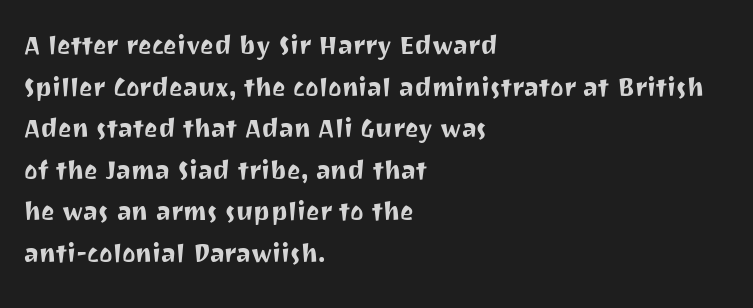
Q: Is the text italic (slanted)? A: No, it is upright.
Q: Is the typeface a serif or a sans-serif typeface? A: Sans-serif.
Q: Is the text underlined? A: No.
Q: How is the paragraph aligned? A: Left-aligned.
Q: Is the spacing between letters normal or unusually wide? A: Normal.
Q: Is the spacing between lines tight, normal or loose? A: Normal.
Q: Width (condensed, normal, or wide)? A: Normal.
Q: Stroke contrast? A: Medium.
Q: x-height? A: Medium.
Q: Monospaced? A: No.
